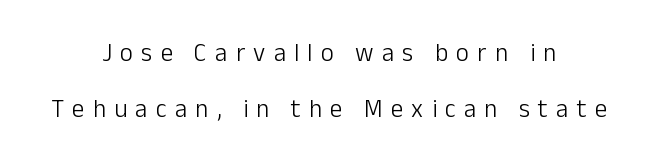
The image shows 25 px text type, upright; set centered, loose line spacing (2.26x), unusually wide letter spacing (+0.33 em), not underlined.
